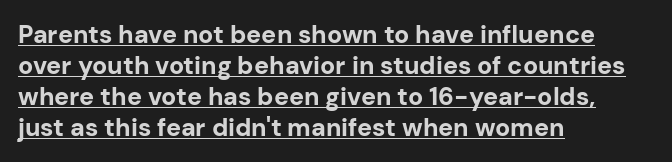
{"italic": "no", "bold": "yes", "underline": "yes", "align": "left", "line_spacing_ratio": 1.24, "letter_spacing": "normal", "letter_spacing_em": 0.0, "glyph_px": 25}
